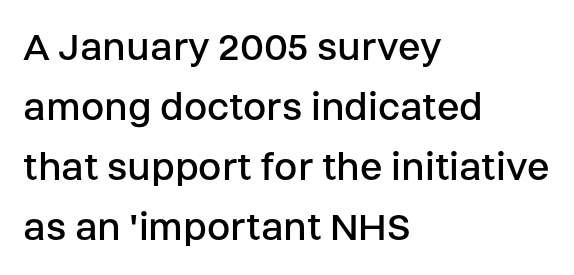
The passage shown is not underscored anywhere. The block of text has a typical density, with ordinary space between rows. The glyphs in this specimen are sans serif. Every character sits straight up, as roman type does.
